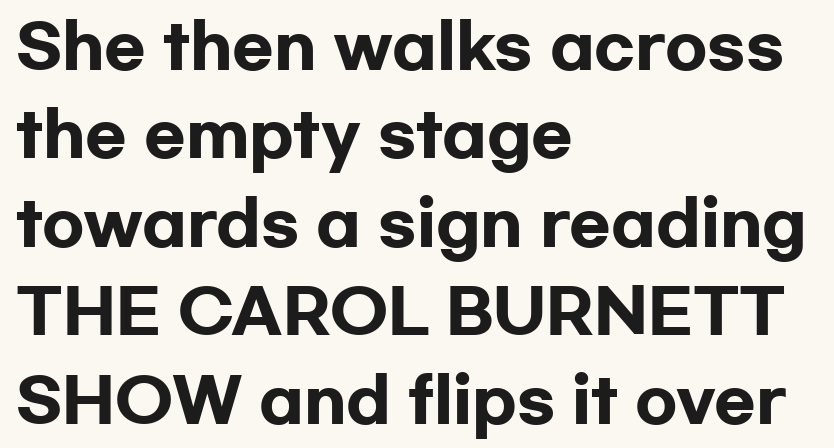
Q: Is the text bold? A: Yes.
Q: Is the text italic (slanted)? A: No, it is upright.
Q: Is the typeface a serif or a sans-serif typeface? A: Sans-serif.
Q: Is the text underlined? A: No.
Q: How is the paragraph aligned? A: Left-aligned.
Q: Is the spacing between letters normal or unusually wide? A: Normal.
Q: Is the spacing between lines tight, normal or loose? A: Normal.
Q: Width (condensed, normal, or wide)? A: Wide.
Q: Stroke contrast? A: Low.
Q: x-height? A: Medium.
Q: Monospaced? A: No.
